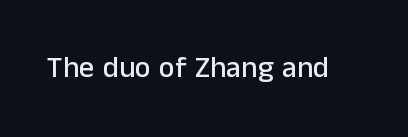
Rendered with straight, roman letterforms. Clear beneath every line of the passage. Short note: letters normally spaced. The letters advance in unequal steps, a hallmark of proportional type.
